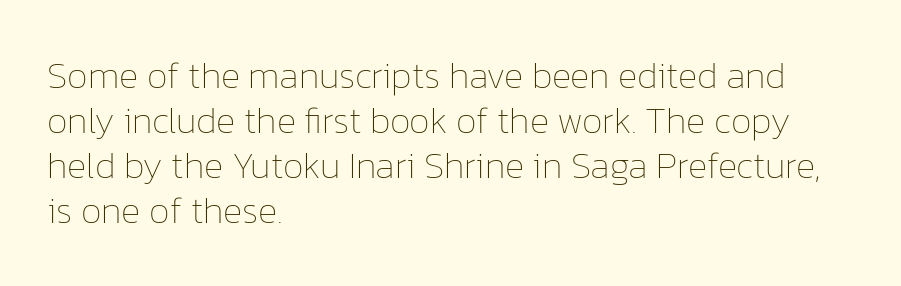
The image shows 37 px thin type, upright; set left-aligned, line spacing 1.22x, normal letter spacing, not underlined; low stroke contrast and a medium x-height.
